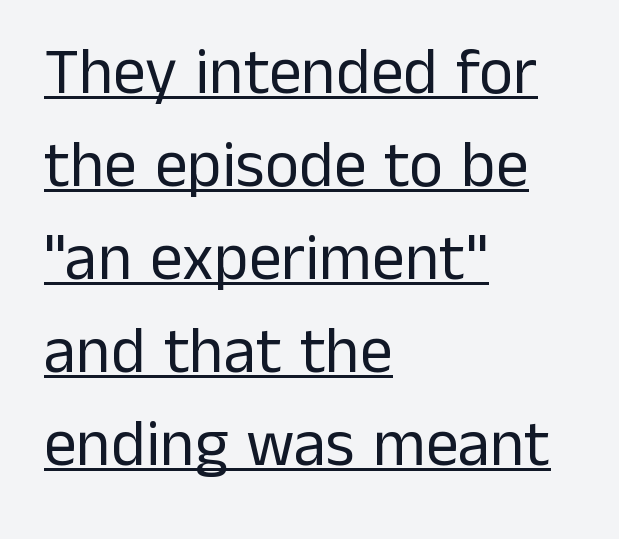
The image shows 65 px regular-weight sans-serif type, upright; set left-aligned, normal line spacing (1.43x), normal letter spacing, underlined; low stroke contrast and a medium x-height.
